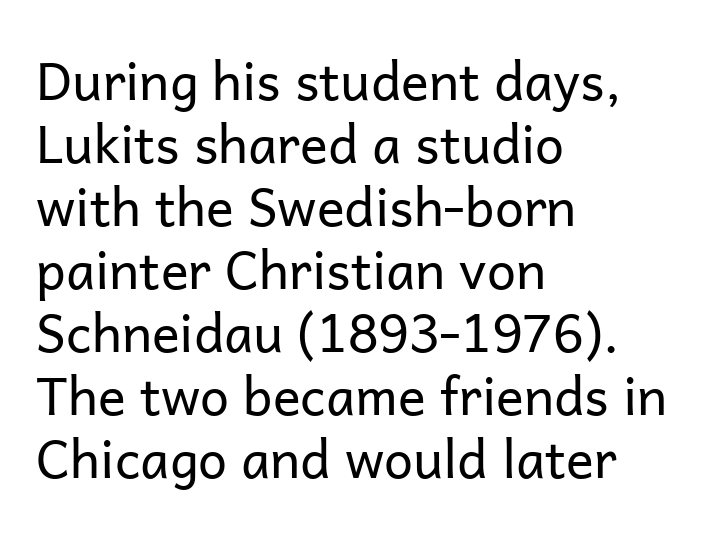
Q: Is the text bold? A: No.
Q: Is the text italic (slanted)? A: No, it is upright.
Q: Is the typeface a serif or a sans-serif typeface? A: Sans-serif.
Q: Is the text underlined? A: No.
Q: How is the paragraph aligned? A: Left-aligned.
Q: Is the spacing between letters normal or unusually wide? A: Normal.
Q: Width (condensed, normal, or wide)? A: Normal.
Q: Stroke contrast? A: Low.
Q: x-height? A: Medium.
Q: Monospaced? A: No.
